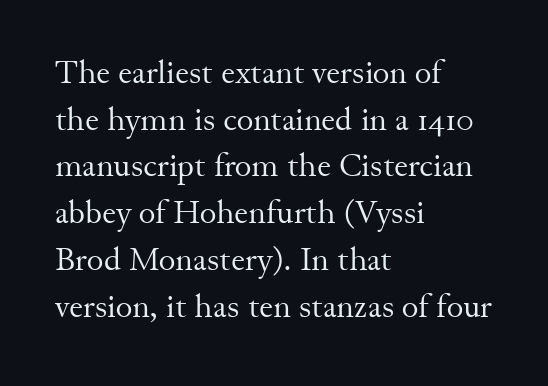
This sample is left-justified, so line endings fall wherever the words run out. Honestly, the letter spacing is just normal — you wouldn't notice it. Rows of type keep a routine distance in the vertical direction. The specimen reads as upright at a glance. The passage shown is typeset with a serif family. Lines of text with bare space underneath.
